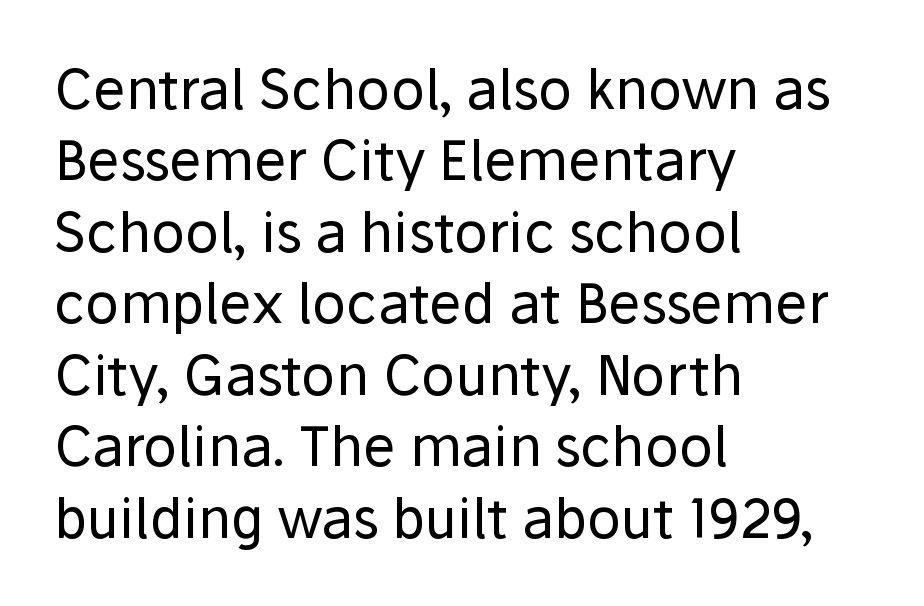
The image shows 55 px regular-weight sans-serif type, upright; set left-aligned, normal line spacing (1.3x), normal letter spacing, not underlined; low stroke contrast and a medium x-height.
